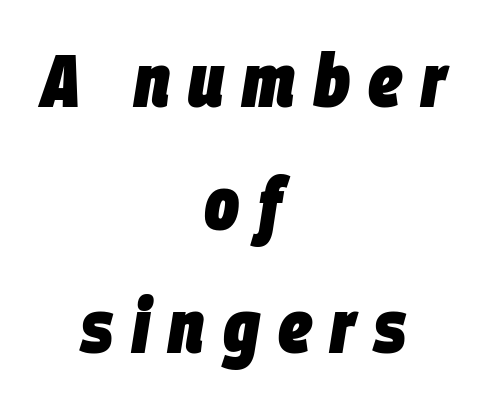
Q: Is the text bold? A: Yes.
Q: Is the text italic (slanted)? A: Yes, it leans right by about 9 degrees.
Q: Is the text underlined? A: No.
Q: How is the paragraph aligned? A: Centered.
Q: Is the spacing between letters normal or unusually wide? A: Unusually wide.
Q: Is the spacing between lines tight, normal or loose? A: Normal.
Q: Width (condensed, normal, or wide)? A: Condensed.
Q: Stroke contrast? A: Low.
Q: x-height? A: Large.
Q: Monospaced? A: No.
